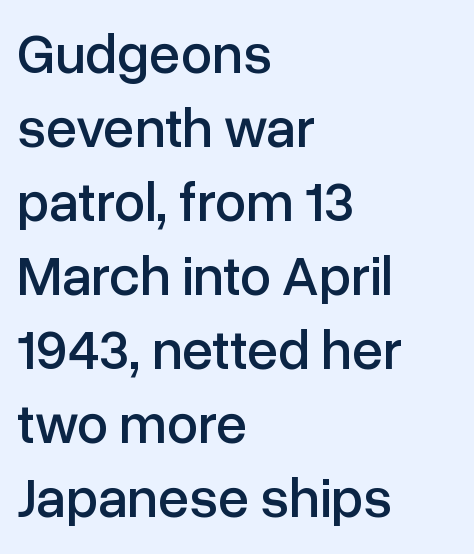
These lines are rendered in a variable-pitch font. Evenly set lines give the paragraph a standard silhouette. The font's upright variant was chosen for this text. Descender tails drop into unmarked territory. The paragraph shown leans on its left margin. No feet cap the strokes, marking this as sans-serif type.
